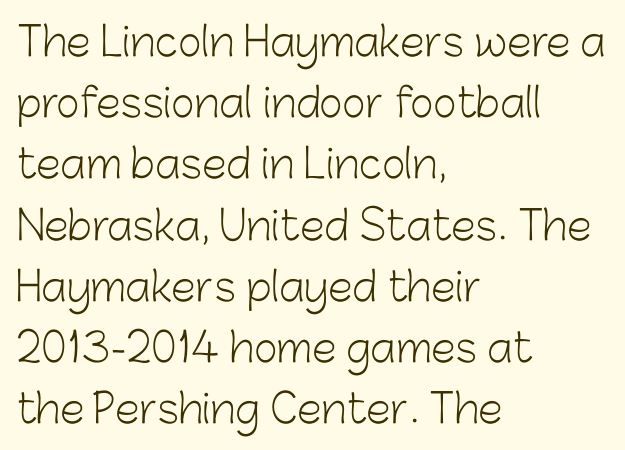
The letters stand straight up with perfectly vertical stems. Vertical spacing — default. In terms of letterspacing, this is plain default setting. Underline: absent.
